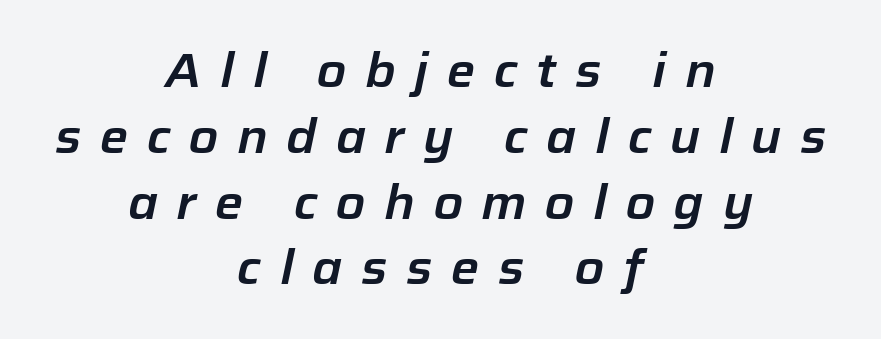
The image shows 48 px text type, italic (leaning right); set centered, normal line spacing (1.37x), unusually wide letter spacing (+0.39 em), not underlined; low stroke contrast and a medium x-height.
